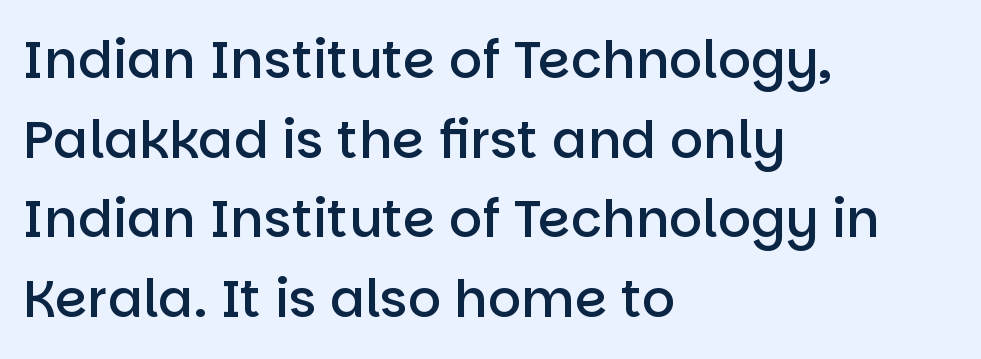
{"serif": "no", "italic": "no", "bold": "semi", "weight": "semibold", "width": "normal", "stroke_contrast": "low", "x_height": "large", "monospaced": "no", "underline": "no", "align": "left", "line_spacing": "normal", "line_spacing_ratio": 1.53, "letter_spacing": "normal", "letter_spacing_em": 0.0, "glyph_px": 52}
